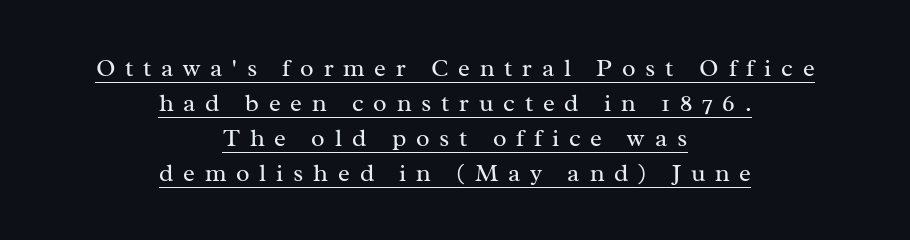
Q: Is the text bold? A: No.
Q: Is the text italic (slanted)? A: No, it is upright.
Q: Is the text underlined? A: Yes.
Q: How is the paragraph aligned? A: Centered.
Q: Is the spacing between letters normal or unusually wide? A: Unusually wide.
Q: Is the spacing between lines tight, normal or loose? A: Normal.
